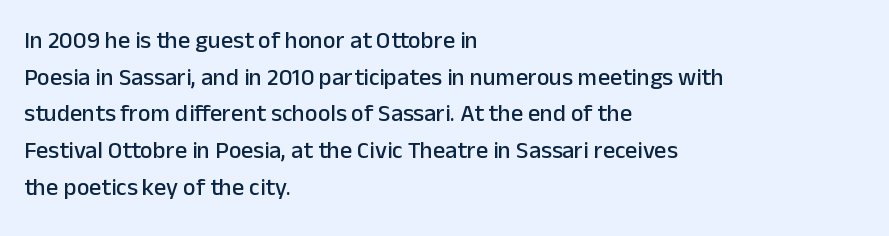
Q: Is the text italic (slanted)? A: No, it is upright.
Q: Is the text underlined? A: No.
Q: How is the paragraph aligned? A: Left-aligned.
Q: Is the spacing between letters normal or unusually wide? A: Normal.
Q: Is the spacing between lines tight, normal or loose? A: Normal.
